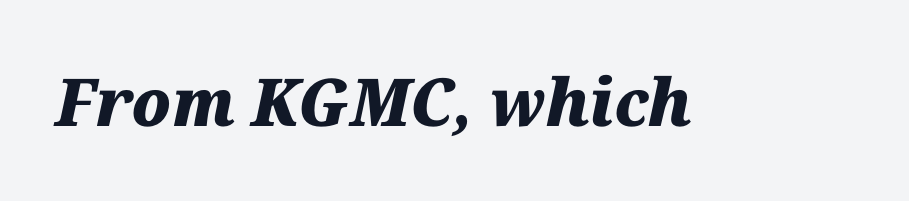
The image shows 66 px heavy type, italic (leaning right); set normal letter spacing, not underlined; medium stroke contrast and a medium x-height.
